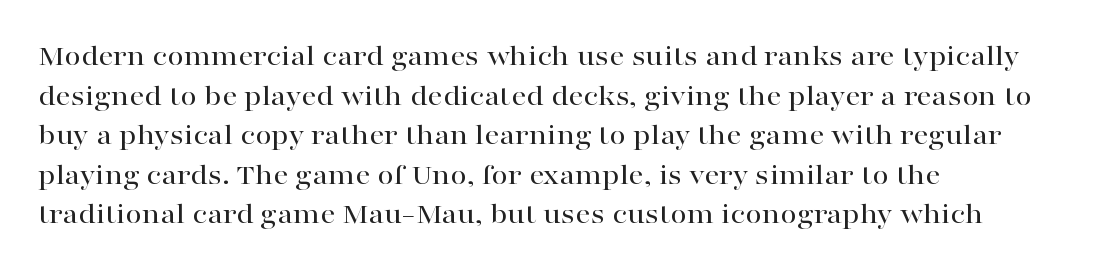
The line-height multiplier appears to be the usual default. Words appear dense and cohesive because spacing is normal. Is this a fixed-width face? No — the glyphs have proportional, varying widths. Posture: vertical. Letterform terminals end in serifs throughout the passage. A student would call this left alignment; a typographer would say flush left, rag right.
